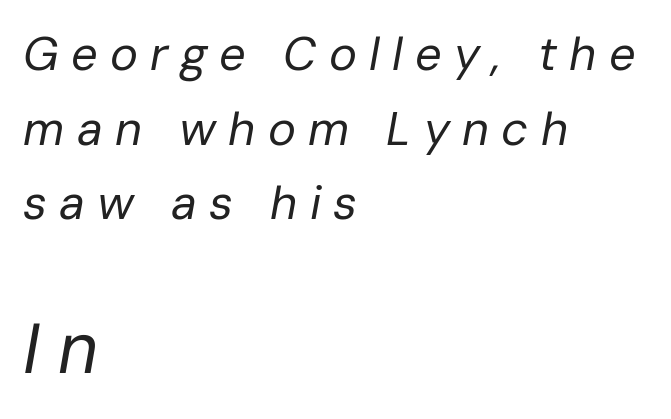
Q: Is the text bold? A: No.
Q: Is the text italic (slanted)? A: Yes, it leans right by about 10 degrees.
Q: Is the text underlined? A: No.
Q: How is the paragraph aligned? A: Left-aligned.
Q: Is the spacing between letters normal or unusually wide? A: Unusually wide.
Q: Is the spacing between lines tight, normal or loose? A: Normal.
Q: Which block of text is set in a larger size, the first (top) or the second (bottom)? A: The second (bottom) one.
Q: Width (condensed, normal, or wide)? A: Normal.
Q: Stroke contrast? A: Low.
Q: x-height? A: Medium.
Q: Monospaced? A: No.
